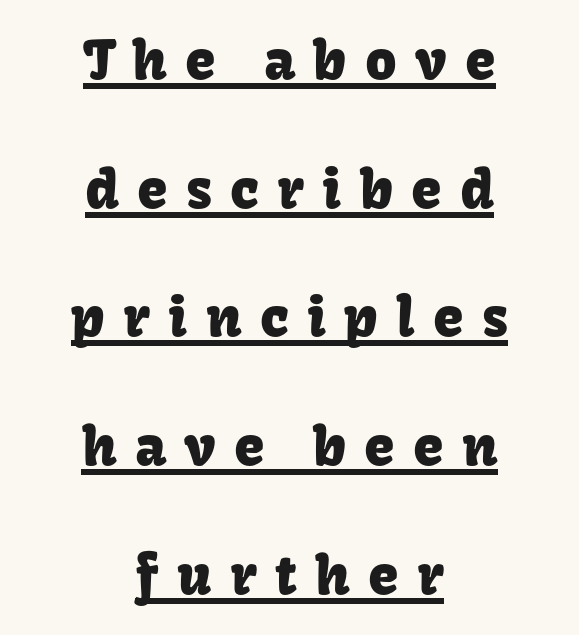
The image shows 55 px sans-serif type, upright; set centered, loose line spacing (2.34x), unusually wide letter spacing (+0.33 em), underlined; low stroke contrast and a medium x-height.
